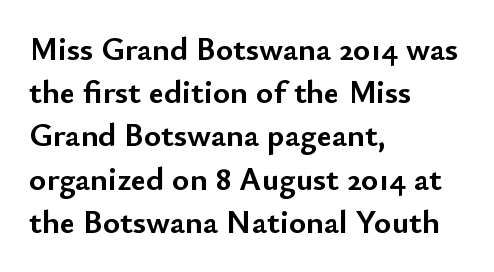
The image shows 33 px semibold sans-serif type, upright; set left-aligned, normal line spacing (1.31x), normal letter spacing, not underlined; low stroke contrast and a small x-height.
